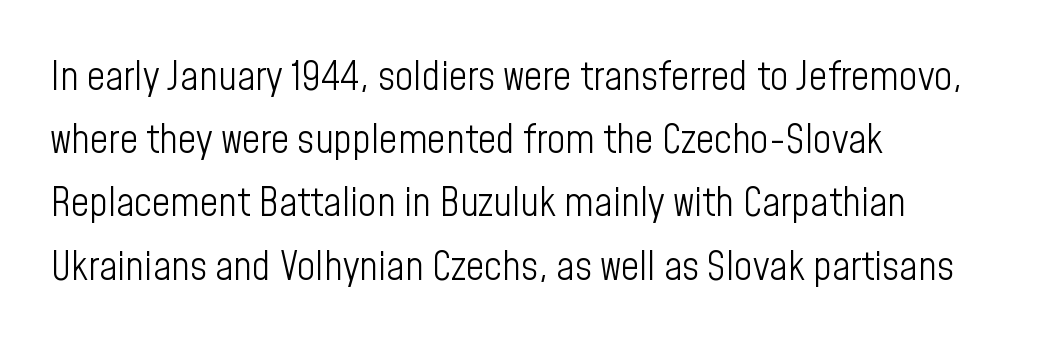
Line starts are locked; line ends wander. The type family on display is of the sans-serif kind. The rows are spaced the way most documents space them. Varying glyph widths throughout — classic text-font behaviour. Letters rest on an invisible, unmarked baseline. Is the type heavy? It reads as light-to-regular instead.
